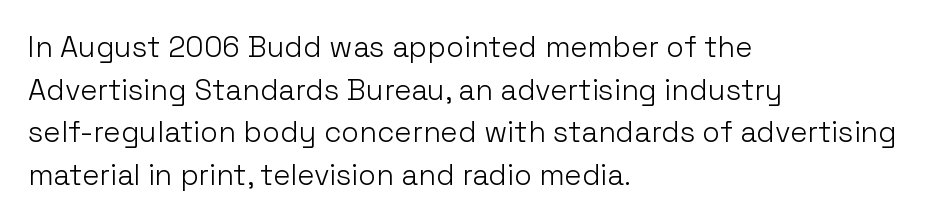
{"serif": "no", "italic": "no", "bold": "no", "weight": "light", "width": "normal", "stroke_contrast": "low", "x_height": "medium", "monospaced": "no", "underline": "no", "align": "left", "line_spacing": "normal", "line_spacing_ratio": 1.47, "letter_spacing": "normal", "letter_spacing_em": 0.0, "glyph_px": 29}
